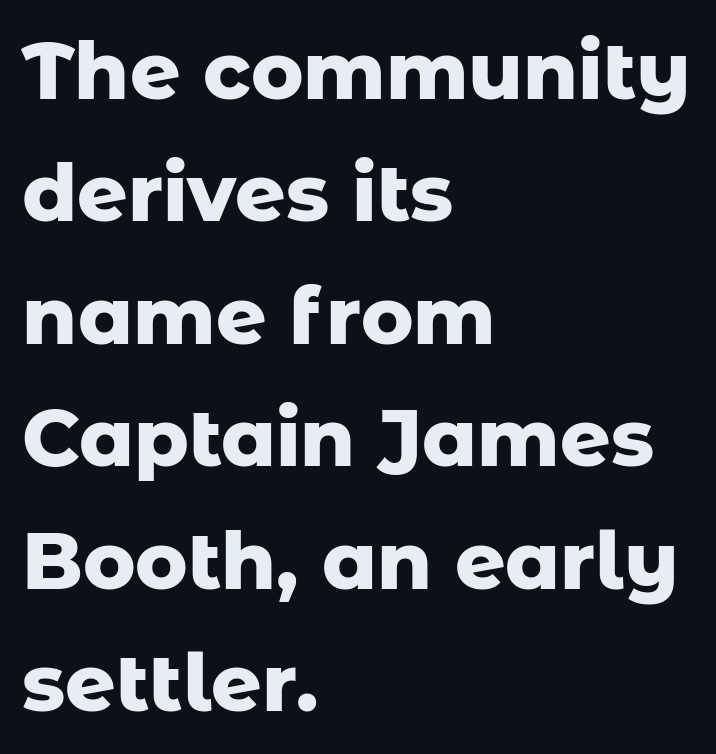
Q: Is the text bold? A: Yes.
Q: Is the text italic (slanted)? A: No, it is upright.
Q: Is the typeface a serif or a sans-serif typeface? A: Sans-serif.
Q: Is the text underlined? A: No.
Q: How is the paragraph aligned? A: Left-aligned.
Q: Is the spacing between letters normal or unusually wide? A: Normal.
Q: Is the spacing between lines tight, normal or loose? A: Normal.
Q: Width (condensed, normal, or wide)? A: Normal.
Q: Stroke contrast? A: Low.
Q: x-height? A: Medium.
Q: Monospaced? A: No.
